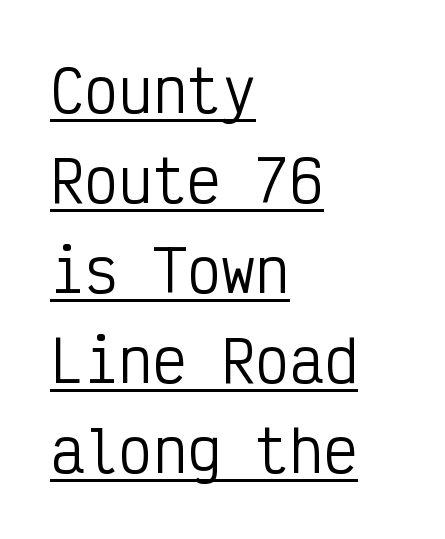
The image shows 57 px regular-weight, condensed sans-serif type, upright, monospaced; set left-aligned, normal line spacing (1.58x), normal letter spacing, underlined; low stroke contrast and a medium x-height.
